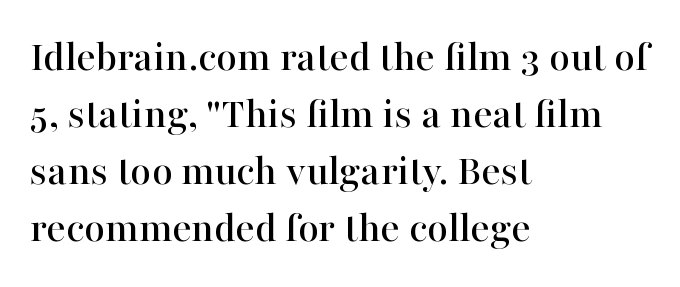
The image shows 45 px serif type, upright; set left-aligned, normal line spacing (1.27x), normal letter spacing, not underlined; high stroke contrast and a medium x-height.
